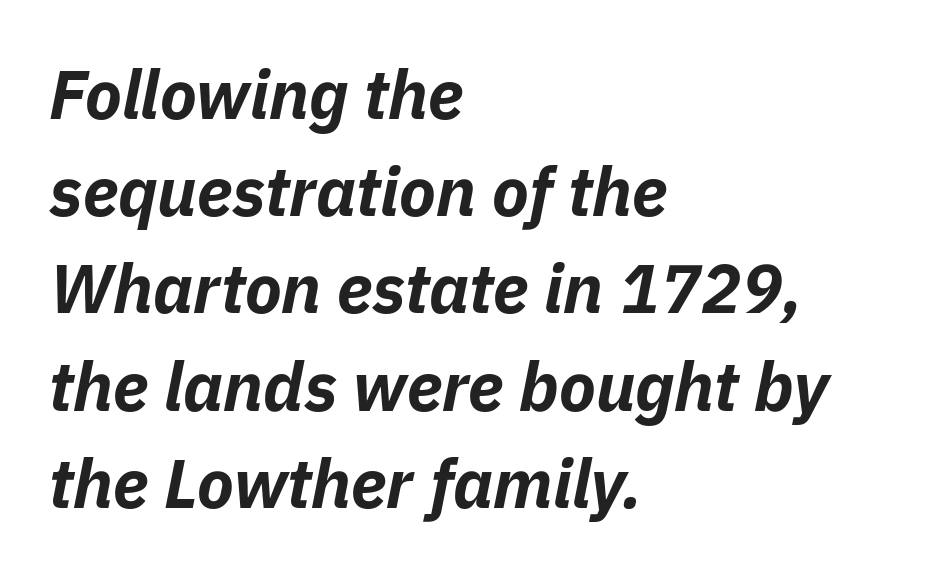
{"italic": "yes", "lean": "right", "slant_degrees": 11, "bold": "yes", "weight": "bold", "width": "normal", "stroke_contrast": "low", "x_height": "medium", "monospaced": "no", "underline": "no", "align": "left", "line_spacing": "normal", "line_spacing_ratio": 1.43, "letter_spacing": "normal", "letter_spacing_em": 0.0, "glyph_px": 68}
